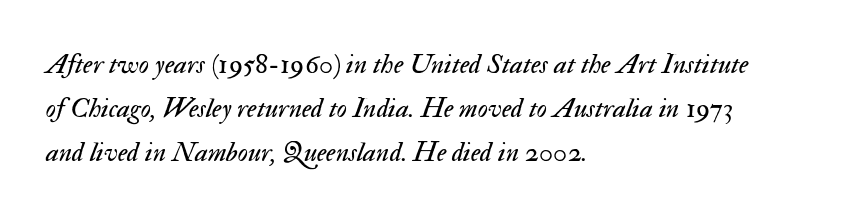
Q: Is the text bold? A: No.
Q: Is the text italic (slanted)? A: Yes, it leans right by about 17 degrees.
Q: Is the text underlined? A: No.
Q: How is the paragraph aligned? A: Left-aligned.
Q: Is the spacing between letters normal or unusually wide? A: Normal.
Q: Is the spacing between lines tight, normal or loose? A: Normal.
Q: Width (condensed, normal, or wide)? A: Normal.
Q: Stroke contrast? A: Medium.
Q: x-height? A: Small.
Q: Monospaced? A: No.
